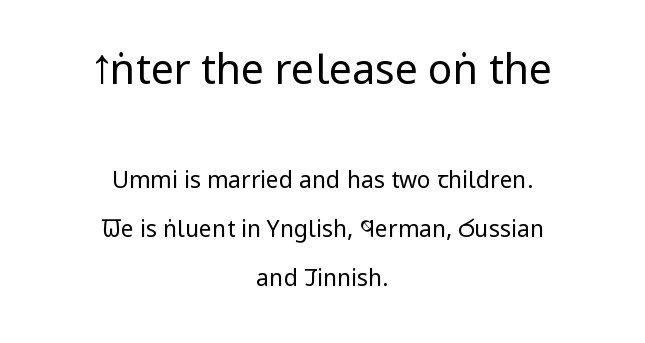
Every stem runs plumb, perpendicular to the baseline. The typesetter chose a symmetrical, centered arrangement here. The letters in the upper block stand taller than those in the block below. Here the glyphs are tracked normally, forming tight word shapes. Are there feet on the stems? There aren't — it's a sans.
